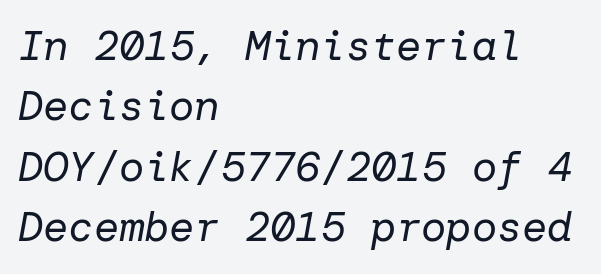
{"italic": "yes", "lean": "right", "slant_degrees": 10, "bold": "no", "weight": "regular", "width": "normal", "stroke_contrast": "low", "x_height": "medium", "underline": "no", "align": "left", "line_spacing": "normal", "line_spacing_ratio": 1.44, "letter_spacing": "normal", "letter_spacing_em": 0.0, "glyph_px": 42}
